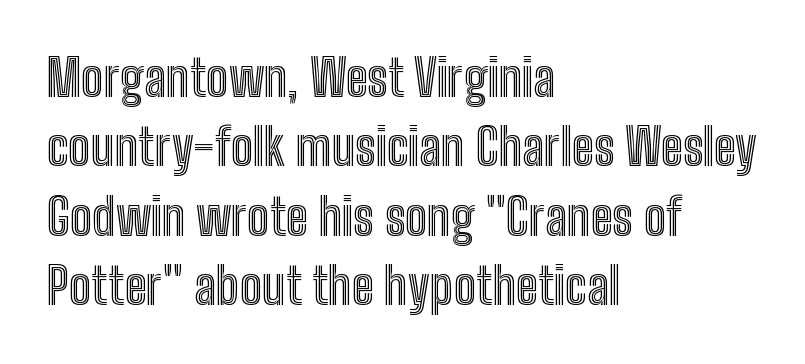
The setting favours the left margin, as ordinary paragraphs usually do. The passage shown is not underscored anywhere. The space between consecutive lines is moderate. Character widths vary here, with narrow letters taking less room than wide ones. A typesetter would call this zero additional tracking.
